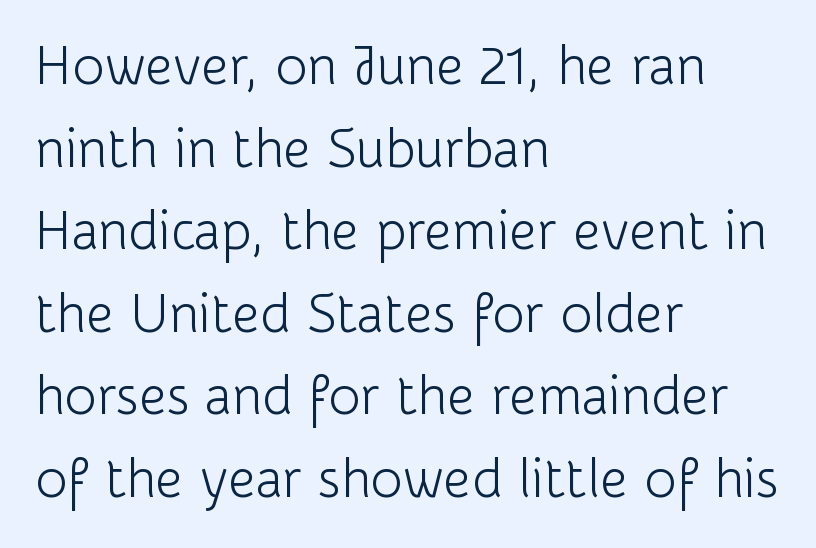
Left-aligned paragraph, ragged on the right. Bold? No — there's no thickening of the strokes. Baseline-to-baseline distance is the conventional proportion of letter height. You could not count columns in this text — the font is proportionally spaced. Rule under the text: the space is simply empty. Font category for this specimen: sans-serif.
